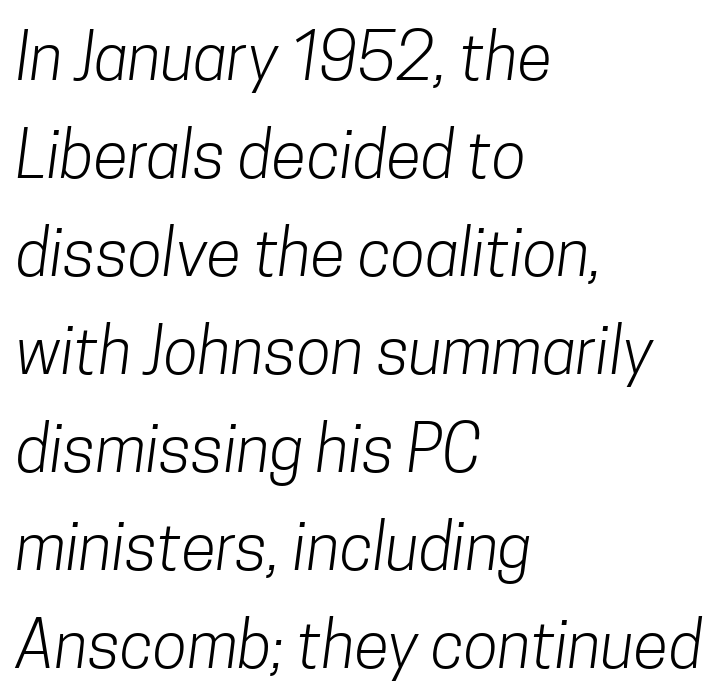
{"serif": "no", "bold": "no", "weight": "light", "width": "condensed", "stroke_contrast": "low", "x_height": "medium", "monospaced": "no", "underline": "no", "align": "left", "line_spacing": "normal", "line_spacing_ratio": 1.53, "letter_spacing": "normal", "letter_spacing_em": 0.0, "glyph_px": 64}
